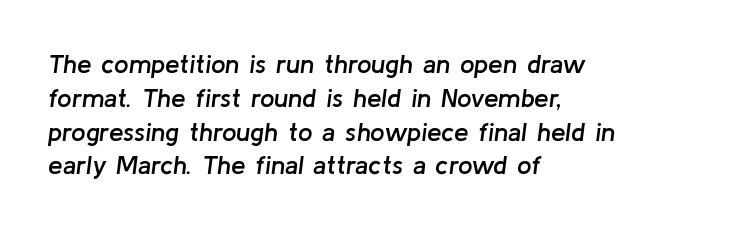
{"italic": "yes", "lean": "right", "slant_degrees": 8, "bold": "semi", "underline": "no", "align": "left", "line_spacing": "normal", "line_spacing_ratio": 1.3, "letter_spacing": "normal", "letter_spacing_em": 0.0, "glyph_px": 26}
